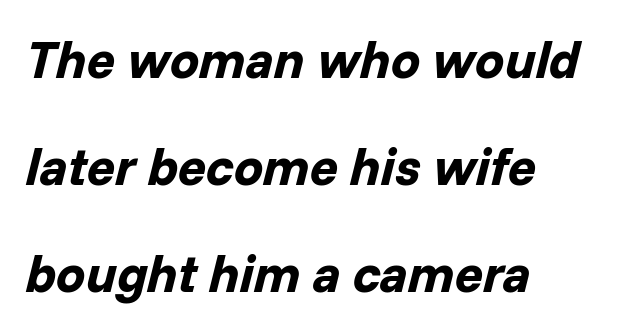
The image shows 52 px bold type, italic (leaning right); set left-aligned, loose line spacing (2.06x), normal letter spacing, not underlined; low stroke contrast and a medium x-height.
